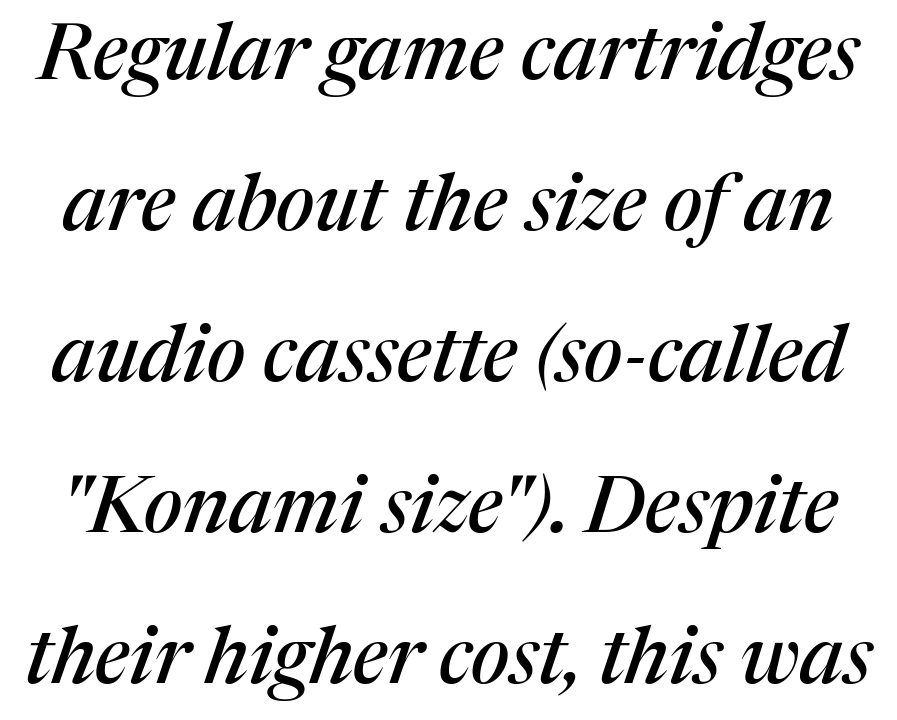
The image shows 79 px serif type, italic (leaning right); set loose line spacing (1.91x), normal letter spacing, not underlined; medium stroke contrast and a medium x-height.
